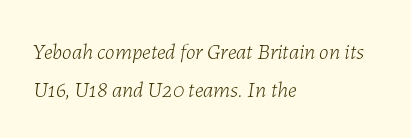
Q: Is the text bold? A: No.
Q: Is the text italic (slanted)? A: Yes, it leans right by about 7 degrees.
Q: Is the text underlined? A: No.
Q: How is the paragraph aligned? A: Left-aligned.
Q: Is the spacing between letters normal or unusually wide? A: Normal.
